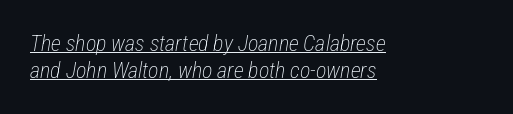
Q: Is the text bold? A: No.
Q: Is the text italic (slanted)? A: Yes, it leans right by about 12 degrees.
Q: Is the text underlined? A: Yes.
Q: How is the paragraph aligned? A: Left-aligned.
Q: Is the spacing between letters normal or unusually wide? A: Normal.
